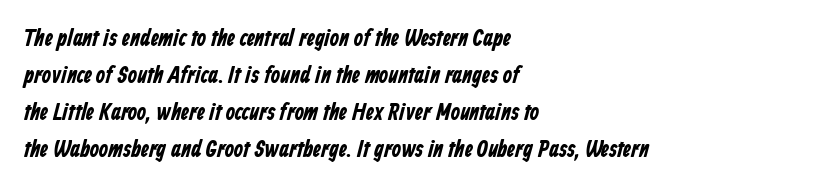
The image shows 24 px bold type; set left-aligned, normal line spacing (1.54x), normal letter spacing, not underlined.
